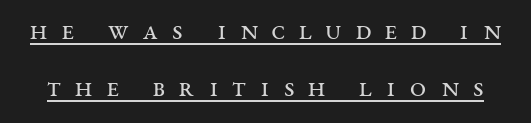
The image shows 29 px regular-weight, wide serif type, upright; set loose line spacing (1.96x), unusually wide letter spacing (+0.48 em), underlined; medium stroke contrast and a large x-height.
